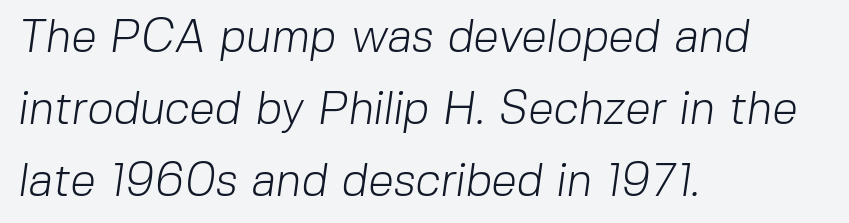
Q: Is the text bold? A: No.
Q: Is the typeface a serif or a sans-serif typeface? A: Sans-serif.
Q: Is the text underlined? A: No.
Q: How is the paragraph aligned? A: Left-aligned.
Q: Is the spacing between letters normal or unusually wide? A: Normal.
Q: Is the spacing between lines tight, normal or loose? A: Normal.
Q: Width (condensed, normal, or wide)? A: Normal.
Q: Stroke contrast? A: Low.
Q: x-height? A: Medium.
Q: Monospaced? A: No.
